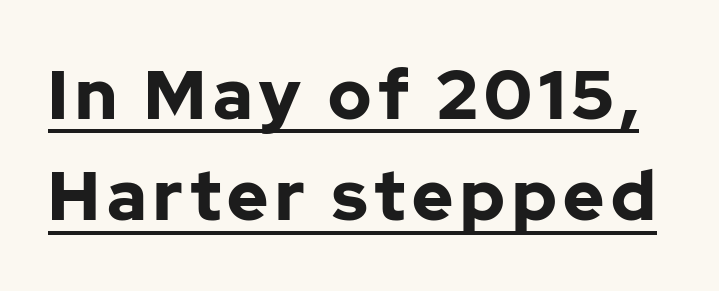
{"serif": "no", "italic": "no", "bold": "yes", "weight": "bold", "width": "normal", "stroke_contrast": "low", "x_height": "medium", "monospaced": "no", "underline": "yes", "line_spacing": "normal", "line_spacing_ratio": 1.47, "glyph_px": 69}
